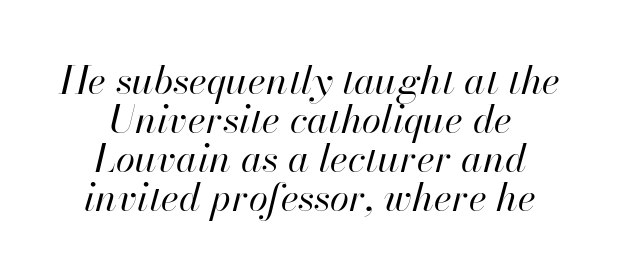
The image shows 39 px regular-weight type, italic (leaning right); set centered, tight line spacing (1.0x), normal letter spacing, not underlined; high stroke contrast and a small x-height.
